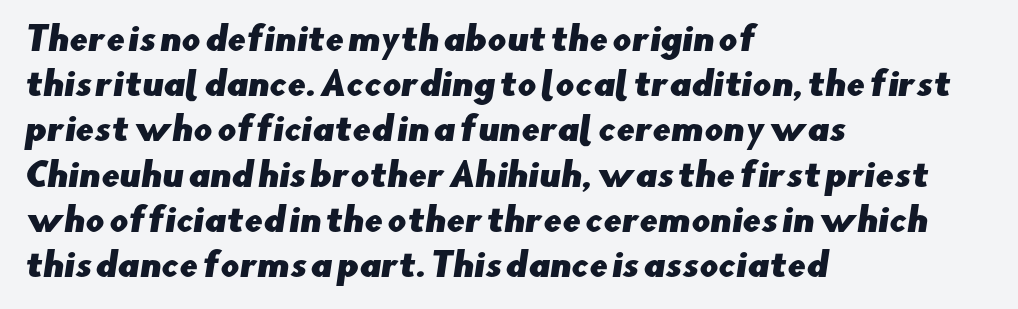
{"serif": "no", "width": "normal", "stroke_contrast": "low", "x_height": "small", "monospaced": "no", "underline": "no", "align": "left", "line_spacing": "normal", "line_spacing_ratio": 1.37, "letter_spacing": "normal", "letter_spacing_em": 0.0, "glyph_px": 33}
